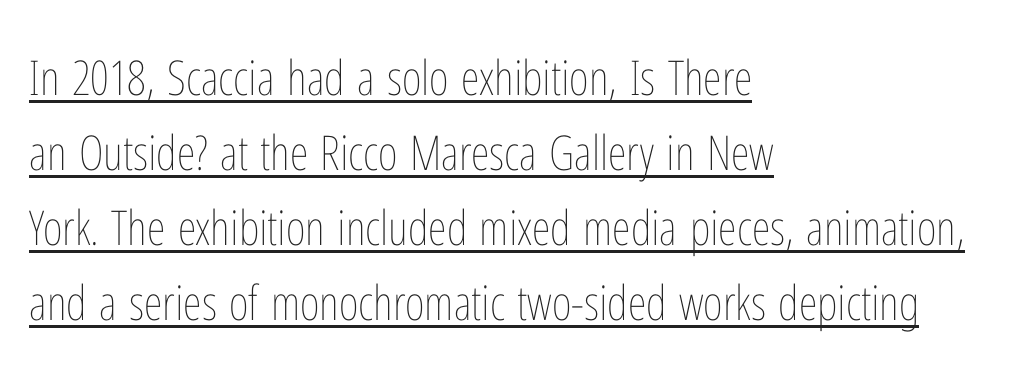
Q: Is the text bold? A: No.
Q: Is the text italic (slanted)? A: No, it is upright.
Q: Is the text underlined? A: Yes.
Q: How is the paragraph aligned? A: Left-aligned.
Q: Is the spacing between letters normal or unusually wide? A: Normal.
Q: Is the spacing between lines tight, normal or loose? A: Normal.
Q: Width (condensed, normal, or wide)? A: Condensed.
Q: Stroke contrast? A: Low.
Q: x-height? A: Medium.
Q: Monospaced? A: No.
